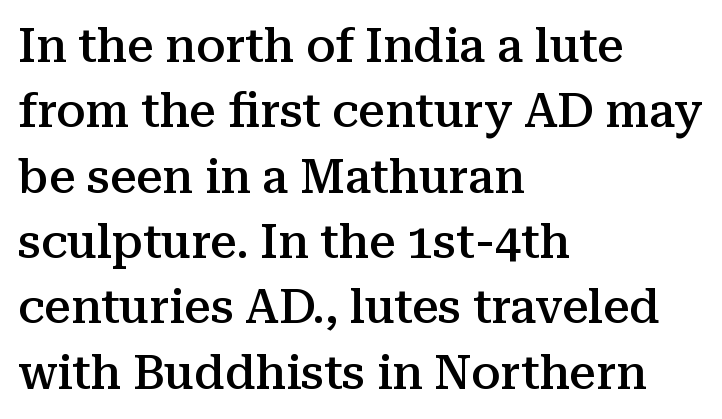
Where is the straight margin? On the left. Default kerning and tracking; the words read as compact shapes. Any mark beneath the type? The region is blank. The passage shown is typed in a proportional face where columns would drift. Stems and bowls a touch heavier than normal — semibold.
